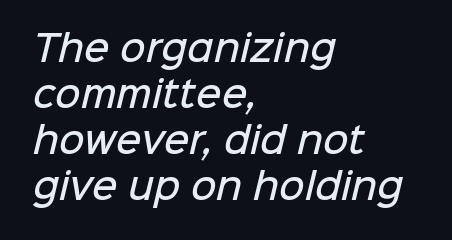
{"serif": "no", "bold": "semi", "weight": "semibold", "width": "normal", "stroke_contrast": "low", "x_height": "medium", "monospaced": "no", "underline": "no", "align": "left", "line_spacing": "normal", "line_spacing_ratio": 1.31, "letter_spacing": "normal", "letter_spacing_em": 0.0, "glyph_px": 35}
